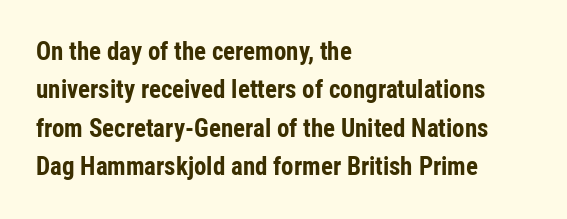
{"italic": "no", "bold": "yes", "underline": "no", "align": "left", "line_spacing": "normal", "line_spacing_ratio": 1.54, "letter_spacing": "normal", "letter_spacing_em": 0.0, "glyph_px": 25}
